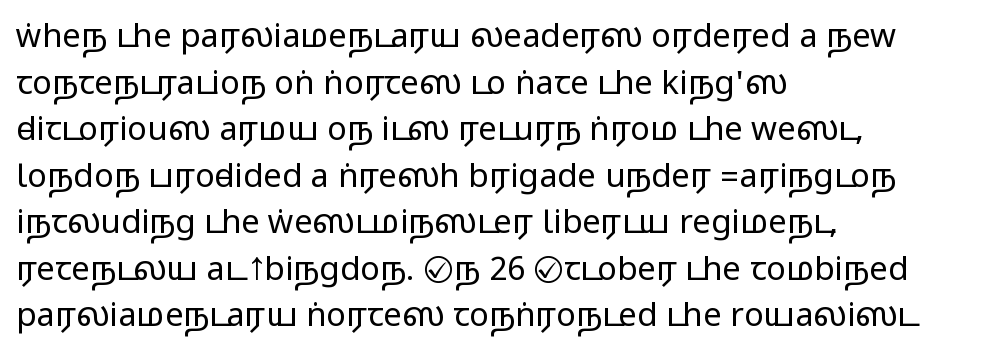
{"serif": "no", "italic": "no", "width": "wide", "stroke_contrast": "medium", "monospaced": "no", "underline": "no", "align": "left", "line_spacing": "normal", "line_spacing_ratio": 1.41, "letter_spacing": "normal", "letter_spacing_em": 0.0, "glyph_px": 33}
